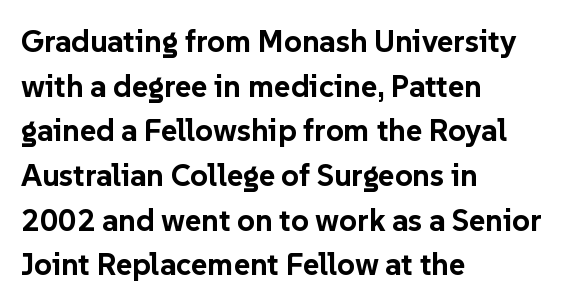
The image shows 31 px bold sans-serif type, upright; set left-aligned, normal line spacing (1.44x), normal letter spacing, not underlined; low stroke contrast and a medium x-height.
